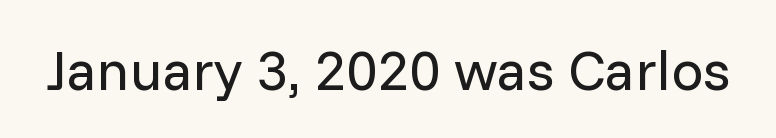
The image shows 57 px regular-weight sans-serif type, upright; set normal letter spacing, not underlined; low stroke contrast and a medium x-height.
